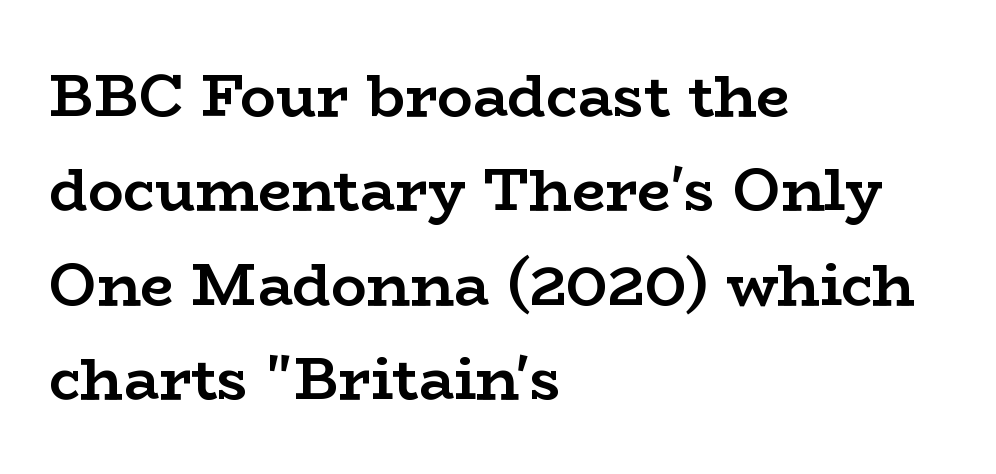
Q: Is the text bold? A: Yes.
Q: Is the text italic (slanted)? A: No, it is upright.
Q: Is the typeface a serif or a sans-serif typeface? A: Serif.
Q: Is the text underlined? A: No.
Q: How is the paragraph aligned? A: Left-aligned.
Q: Is the spacing between letters normal or unusually wide? A: Normal.
Q: Is the spacing between lines tight, normal or loose? A: Normal.
Q: Width (condensed, normal, or wide)? A: Wide.
Q: Stroke contrast? A: Low.
Q: x-height? A: Medium.
Q: Monospaced? A: No.
